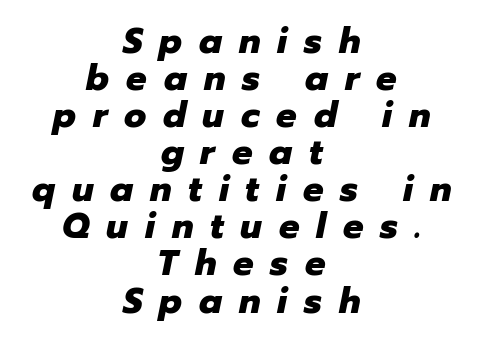
{"italic": "yes", "lean": "right", "slant_degrees": 12, "bold": "yes", "weight": "heavy", "width": "normal", "stroke_contrast": "low", "x_height": "medium", "monospaced": "no", "underline": "no", "align": "center", "line_spacing": "tight", "line_spacing_ratio": 1.03, "letter_spacing": "wide", "letter_spacing_em": 0.47, "glyph_px": 36}
